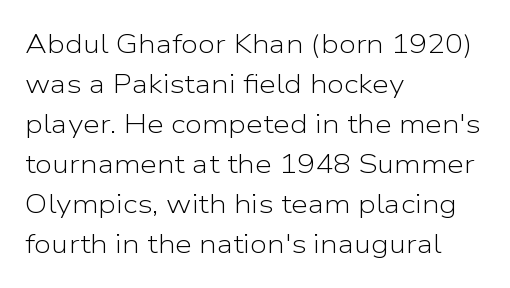
{"italic": "no", "bold": "no", "underline": "no", "align": "left", "line_spacing": "normal", "line_spacing_ratio": 1.48, "letter_spacing": "normal", "letter_spacing_em": 0.0, "glyph_px": 27}
